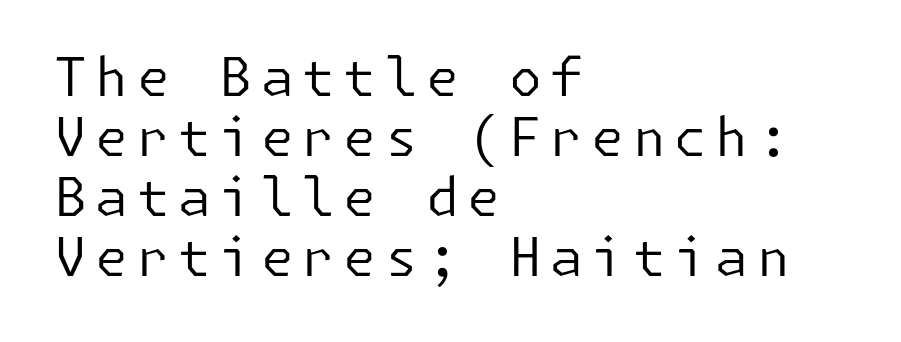
Q: Is the text bold? A: No.
Q: Is the text italic (slanted)? A: No, it is upright.
Q: Is the typeface a serif or a sans-serif typeface? A: Sans-serif.
Q: Is the text underlined? A: No.
Q: How is the paragraph aligned? A: Left-aligned.
Q: Is the spacing between lines tight, normal or loose? A: Tight.
Q: Width (condensed, normal, or wide)? A: Normal.
Q: Stroke contrast? A: Low.
Q: x-height? A: Medium.
